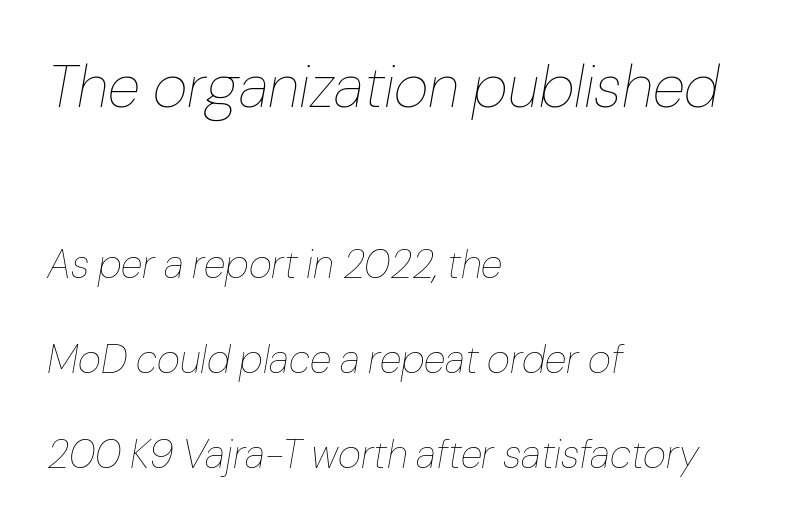
The image shows 60 px thin type, italic (leaning right); set left-aligned, loose line spacing (2.38x), normal letter spacing, not underlined; the first (top) block is 1.5x larger; low stroke contrast and a medium x-height.
